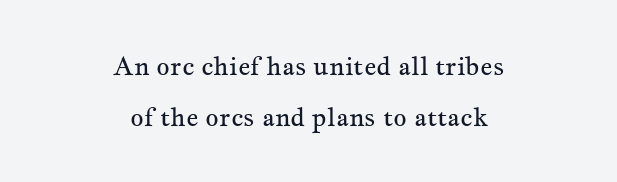
Q: Is the text bold? A: No.
Q: Is the text italic (slanted)? A: No, it is upright.
Q: Is the text underlined? A: No.
Q: How is the paragraph aligned? A: Centered.
Q: Is the spacing between letters normal or unusually wide? A: Normal.
Q: Is the spacing between lines tight, normal or loose? A: Loose.
